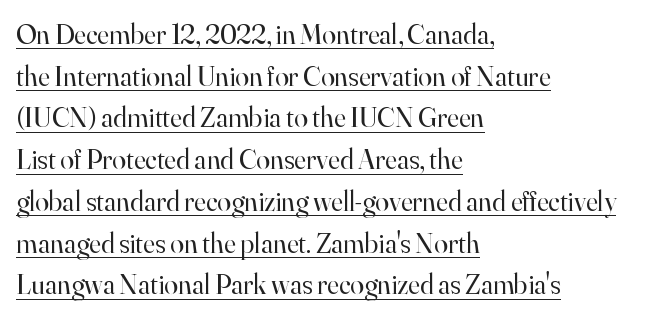
Q: Is the text bold? A: No.
Q: Is the text italic (slanted)? A: No, it is upright.
Q: Is the typeface a serif or a sans-serif typeface? A: Serif.
Q: Is the text underlined? A: Yes.
Q: How is the paragraph aligned? A: Left-aligned.
Q: Is the spacing between letters normal or unusually wide? A: Normal.
Q: Is the spacing between lines tight, normal or loose? A: Normal.
Q: Width (condensed, normal, or wide)? A: Normal.
Q: Stroke contrast? A: High.
Q: x-height? A: Small.
Q: Monospaced? A: No.
